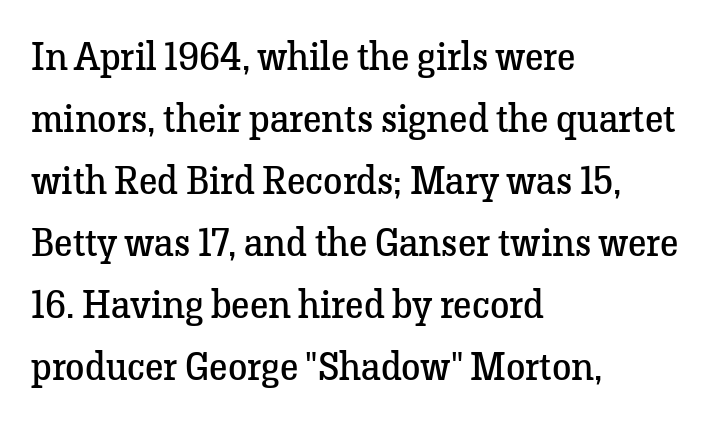
Q: Is the text bold? A: No.
Q: Is the text italic (slanted)? A: No, it is upright.
Q: Is the typeface a serif or a sans-serif typeface? A: Serif.
Q: Is the text underlined? A: No.
Q: How is the paragraph aligned? A: Left-aligned.
Q: Is the spacing between letters normal or unusually wide? A: Normal.
Q: Is the spacing between lines tight, normal or loose? A: Normal.
Q: Width (condensed, normal, or wide)? A: Normal.
Q: Stroke contrast? A: Low.
Q: x-height? A: Medium.
Q: Monospaced? A: No.
